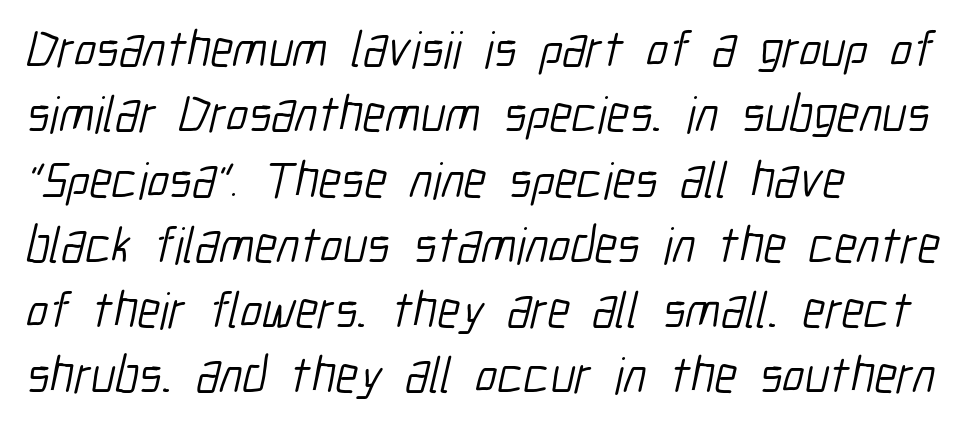
All the whitespace from short lines collects on the right. A typesetter would call this leading conventional body-copy spacing. Each letter keeps its own natural width here, so spacing adapts to shape. The typeface chosen for these lines omits serifs. Compared with a typical body face, this is equally light or lighter still. The glyphs are unaccompanied by any horizontal stroke below them.
